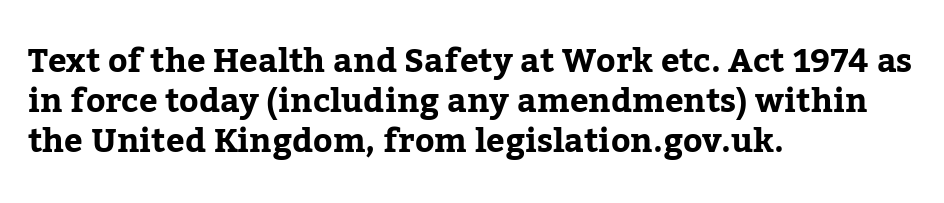
The foot of each line stays bare and open. All the whitespace from short lines collects on the right. Typographically, this falls in the serif category. The font is running at its bold setting. Caption: standard tracking, unaltered. Character widths vary here, with narrow letters taking less room than wide ones.
